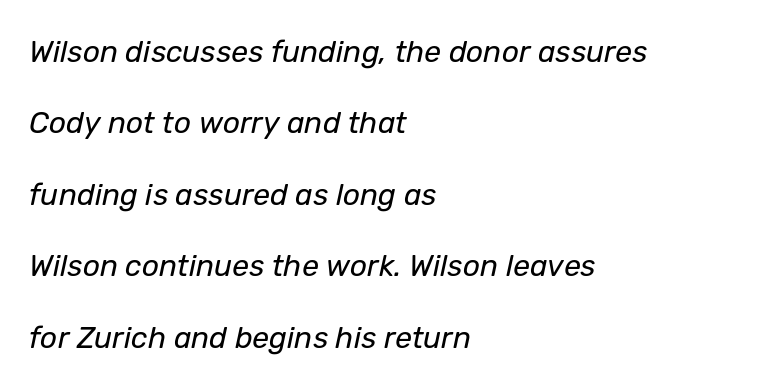
Q: Is the text bold? A: No.
Q: Is the text italic (slanted)? A: Yes, it leans right by about 12 degrees.
Q: Is the text underlined? A: No.
Q: How is the paragraph aligned? A: Left-aligned.
Q: Is the spacing between letters normal or unusually wide? A: Normal.
Q: Is the spacing between lines tight, normal or loose? A: Loose.
Q: Width (condensed, normal, or wide)? A: Normal.
Q: Stroke contrast? A: Low.
Q: x-height? A: Medium.
Q: Monospaced? A: No.
